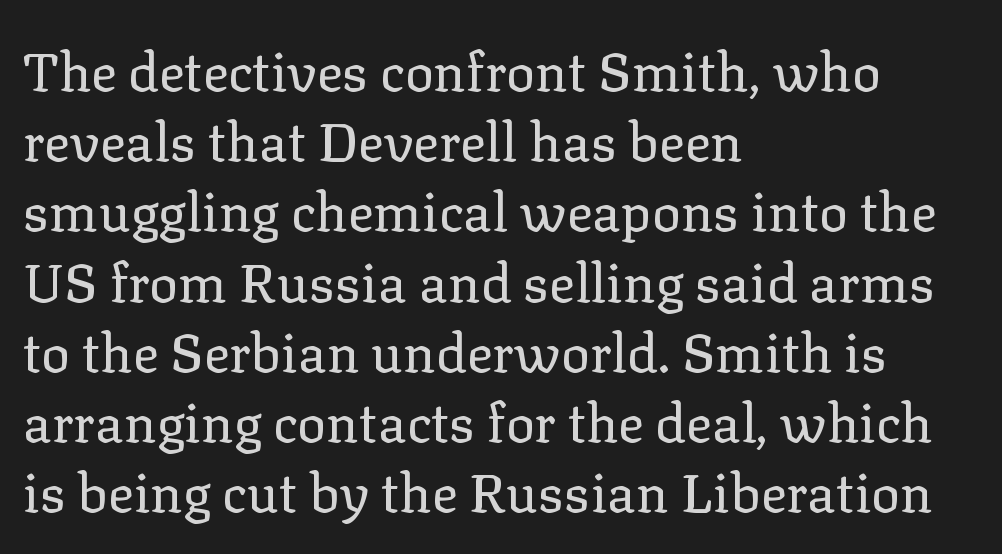
The weight would be labelled regular, book, light, or lighter still. The font family rendered here belongs to the serif group. A typesetter would mark this as roman, not italic. If you measured baseline to baseline, you'd find a middling distance.
